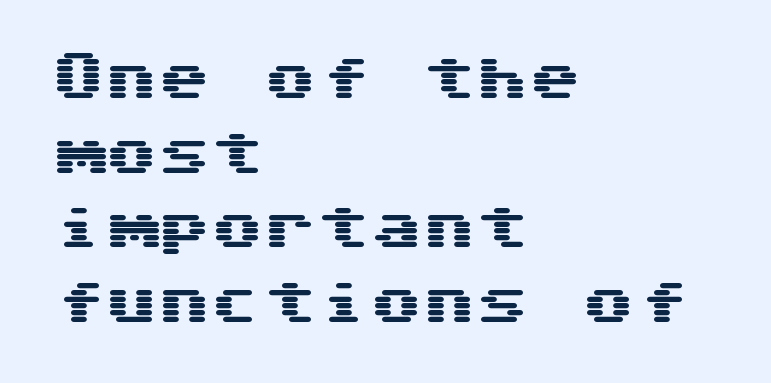
The image shows 53 px wide sans-serif type, upright; set left-aligned, normal line spacing (1.41x), normal letter spacing, not underlined; medium stroke contrast and a medium x-height.
